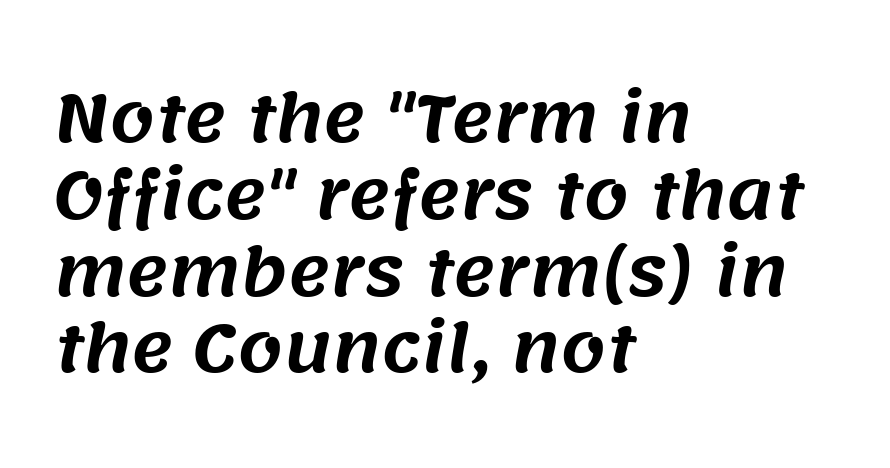
Q: Is the typeface a serif or a sans-serif typeface? A: Sans-serif.
Q: Is the text underlined? A: No.
Q: How is the paragraph aligned? A: Left-aligned.
Q: Is the spacing between letters normal or unusually wide? A: Normal.
Q: Width (condensed, normal, or wide)? A: Normal.
Q: Stroke contrast? A: Medium.
Q: x-height? A: Large.
Q: Monospaced? A: No.
